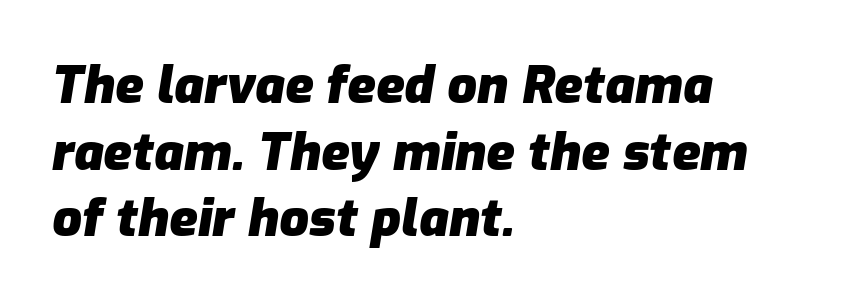
The image shows 52 px heavy type, italic (leaning right); set left-aligned, normal line spacing (1.28x), normal letter spacing, not underlined; low stroke contrast and a medium x-height.
